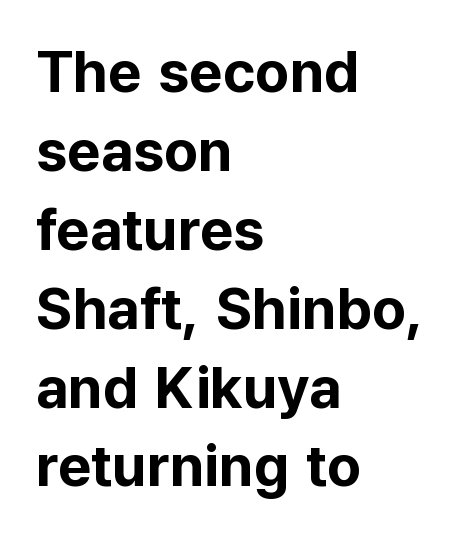
{"serif": "no", "italic": "no", "bold": "yes", "weight": "bold", "width": "normal", "stroke_contrast": "low", "x_height": "medium", "monospaced": "no", "underline": "no", "align": "left", "line_spacing": "normal", "line_spacing_ratio": 1.36, "letter_spacing": "normal", "letter_spacing_em": 0.0, "glyph_px": 58}
